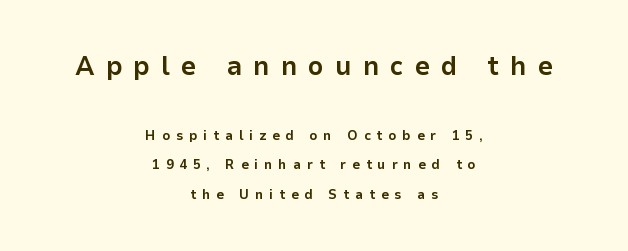
What weight is shown? A full bold with thick strokes. Honestly, there is no underline to notice here at all. In terms of posture, this sample is upright. Summary of vertical rhythm: relaxed, with wide interline spacing. The upper block of text is set noticeably larger than the block beneath it. Line starts and ends both wander, symmetrically.
